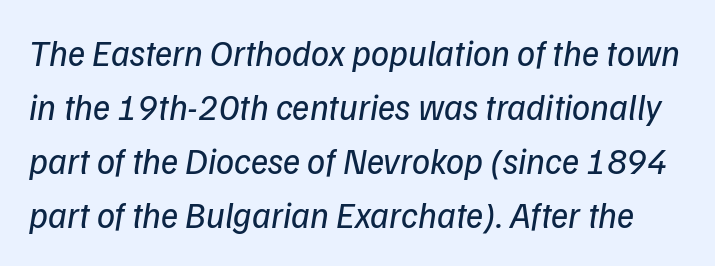
Q: Is the text bold? A: No.
Q: Is the typeface a serif or a sans-serif typeface? A: Sans-serif.
Q: Is the text underlined? A: No.
Q: Is the spacing between letters normal or unusually wide? A: Normal.
Q: Is the spacing between lines tight, normal or loose? A: Normal.
Q: Width (condensed, normal, or wide)? A: Normal.
Q: Stroke contrast? A: Low.
Q: x-height? A: Medium.
Q: Monospaced? A: No.
